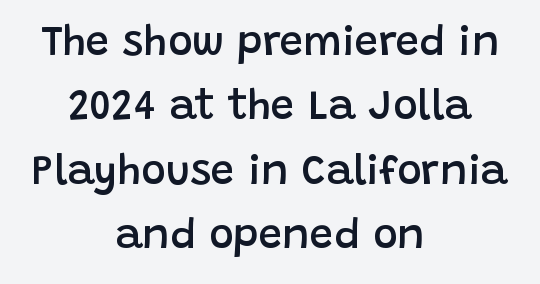
The image shows 42 px semibold sans-serif type, upright; set centered, normal line spacing (1.53x), normal letter spacing, not underlined; low stroke contrast and a large x-height.
